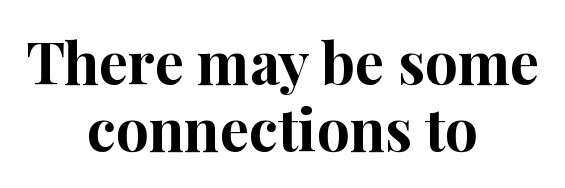
{"serif": "yes", "italic": "no", "bold": "yes", "weight": "bold", "width": "normal", "stroke_contrast": "high", "x_height": "medium", "monospaced": "no", "underline": "no", "align": "center", "line_spacing_ratio": 1.16, "letter_spacing": "normal", "letter_spacing_em": 0.0, "glyph_px": 58}
